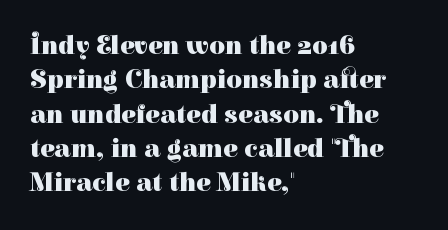
Q: Is the text bold? A: Yes.
Q: Is the text italic (slanted)? A: No, it is upright.
Q: Is the text underlined? A: No.
Q: How is the paragraph aligned? A: Left-aligned.
Q: Is the spacing between letters normal or unusually wide? A: Normal.
Q: Is the spacing between lines tight, normal or loose? A: Normal.
